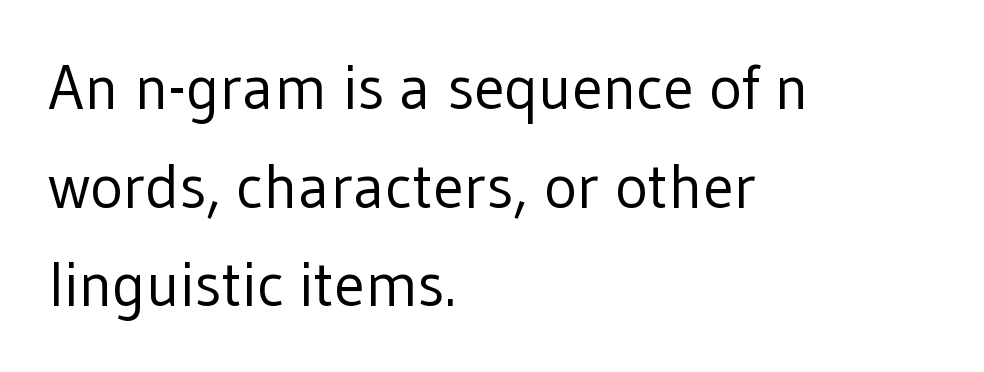
The image shows 62 px regular-weight sans-serif type, upright; set left-aligned, normal line spacing (1.59x), normal letter spacing, not underlined; low stroke contrast and a medium x-height.
